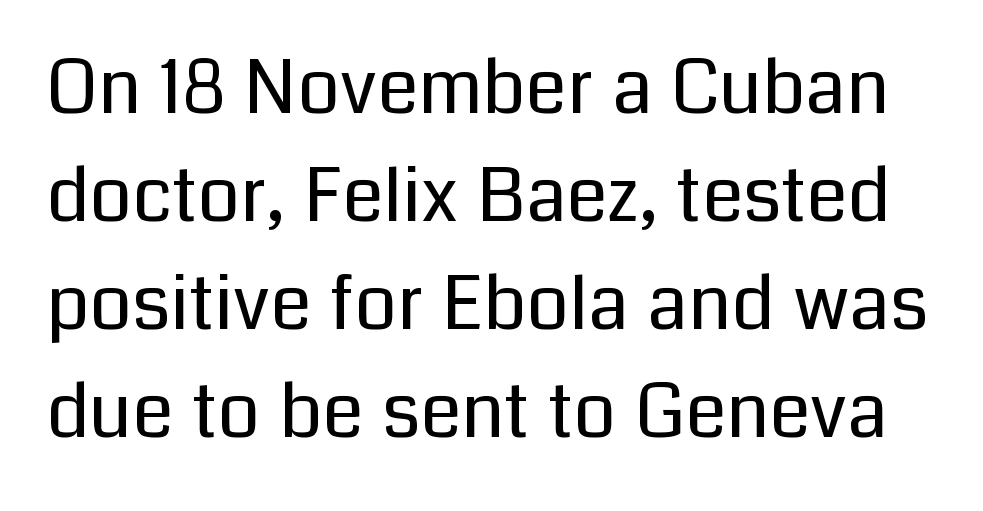
Q: Is the text bold? A: No.
Q: Is the text italic (slanted)? A: No, it is upright.
Q: Is the typeface a serif or a sans-serif typeface? A: Sans-serif.
Q: Is the text underlined? A: No.
Q: Is the spacing between letters normal or unusually wide? A: Normal.
Q: Is the spacing between lines tight, normal or loose? A: Normal.
Q: Width (condensed, normal, or wide)? A: Normal.
Q: Stroke contrast? A: Low.
Q: x-height? A: Medium.
Q: Monospaced? A: No.
